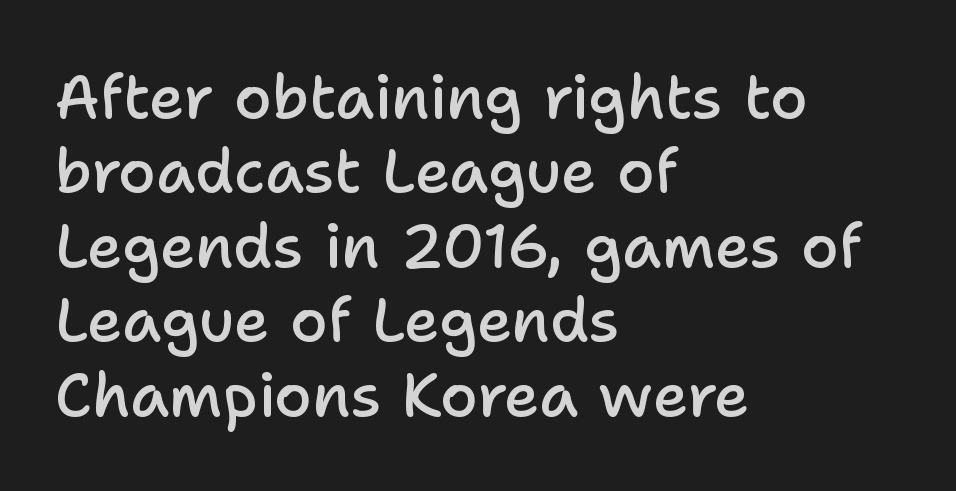
Q: Is the text bold? A: Semi-bold.
Q: Is the text italic (slanted)? A: No, it is upright.
Q: Is the typeface a serif or a sans-serif typeface? A: Sans-serif.
Q: Is the text underlined? A: No.
Q: How is the paragraph aligned? A: Left-aligned.
Q: Is the spacing between letters normal or unusually wide? A: Normal.
Q: Width (condensed, normal, or wide)? A: Normal.
Q: Stroke contrast? A: Low.
Q: x-height? A: Medium.
Q: Monospaced? A: No.
